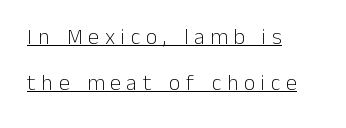
Short note: letters widely spaced. One glance says open: line gaps are wider than usual. The passage shown is underscored from start to finish. Summary of weight: not heavy and not bold.
